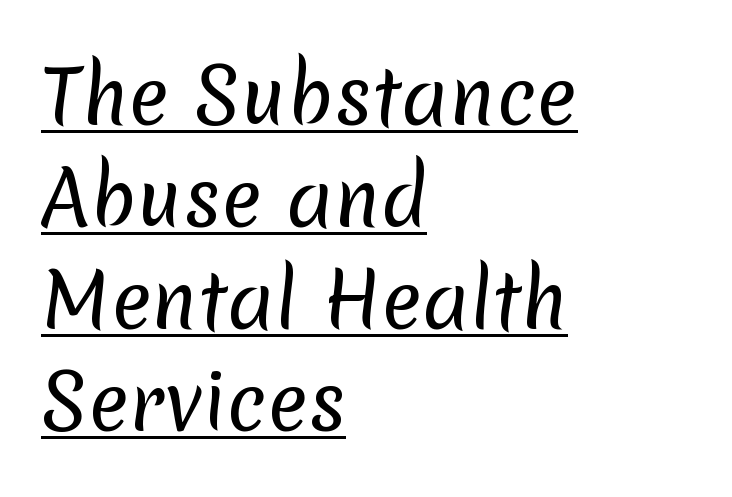
Regarding leading, the lines here are spaced in the standard way. Ink coverage per letter is moderate at most. Underline: present. This sample uses plain, unmodified letter spacing.
